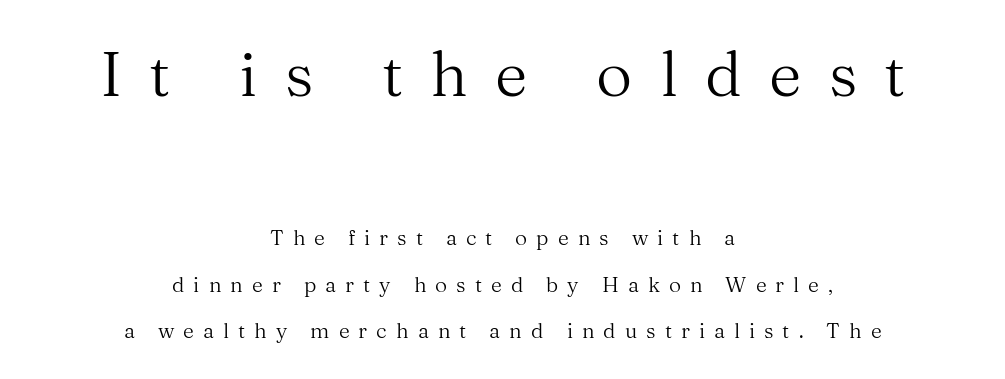
Q: Is the text bold? A: No.
Q: Is the text italic (slanted)? A: No, it is upright.
Q: Is the typeface a serif or a sans-serif typeface? A: Serif.
Q: Is the text underlined? A: No.
Q: How is the paragraph aligned? A: Centered.
Q: Is the spacing between letters normal or unusually wide? A: Unusually wide.
Q: Is the spacing between lines tight, normal or loose? A: Loose.
Q: Which block of text is set in a larger size, the first (top) or the second (bottom)? A: The first (top) one.
Q: Width (condensed, normal, or wide)? A: Normal.
Q: Stroke contrast? A: Medium.
Q: x-height? A: Medium.
Q: Monospaced? A: No.
